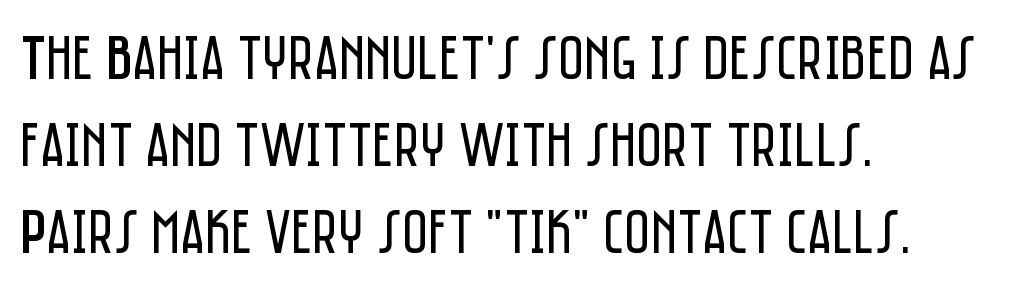
In terms of leading, this rendering sits right in the middle. Caption: face not bold, strokes unweighted. Italic? Not at all — the glyphs are vertical. This rendering features lettering with no underline. Proportional: the letters do not fall into vertical columns. I'd call this a sans setting — the letters go barefoot.
